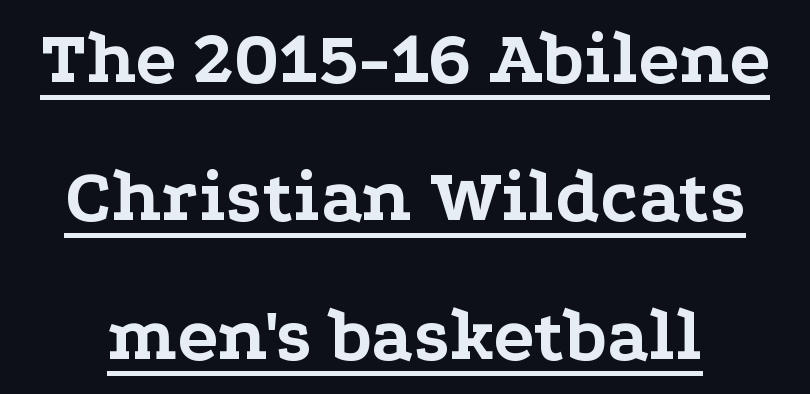
The rendering shows small feet on the letterforms — a serif design. Underline: present. Students, this is bold: see how much ink each stroke carries. Proportional: the letters do not fall into vertical columns. These lines were composed using upright roman letters.
